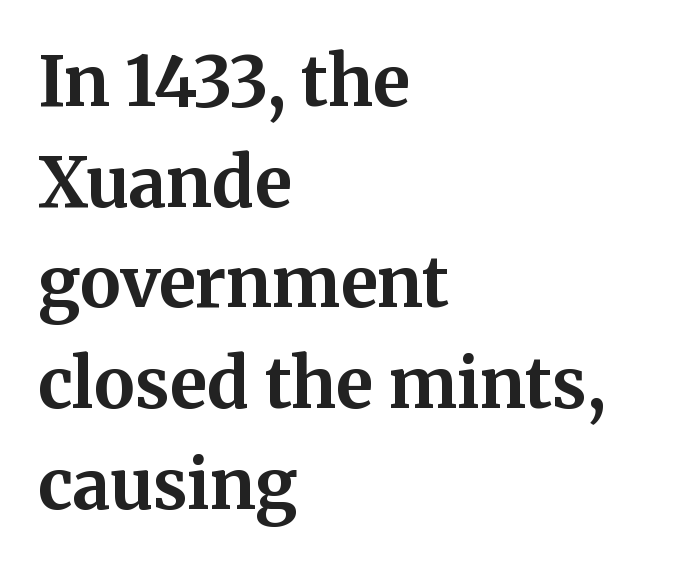
These lines were composed using upright roman letters. This is serif lettering, the kind often seen in printed books. Do the characters align in a grid? No, the font is proportional. Visually the block forms a straight wall on the left and a jagged coastline on the right.
